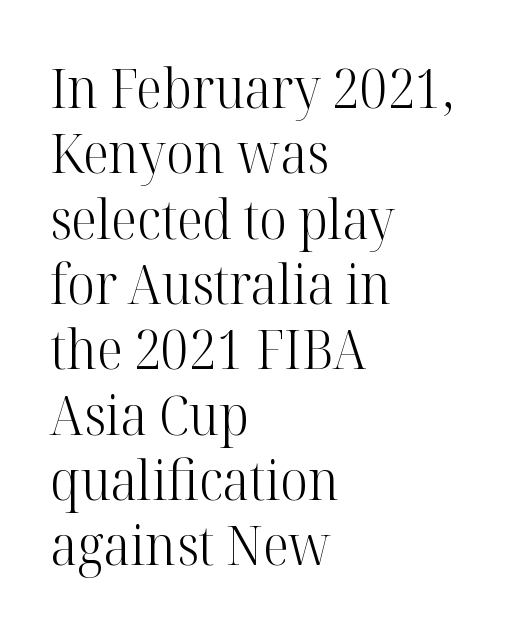
{"serif": "yes", "italic": "no", "bold": "no", "weight": "light", "width": "normal", "stroke_contrast": "high", "x_height": "medium", "monospaced": "no", "underline": "no", "align": "left", "line_spacing_ratio": 1.21, "letter_spacing": "normal", "letter_spacing_em": 0.0, "glyph_px": 54}
